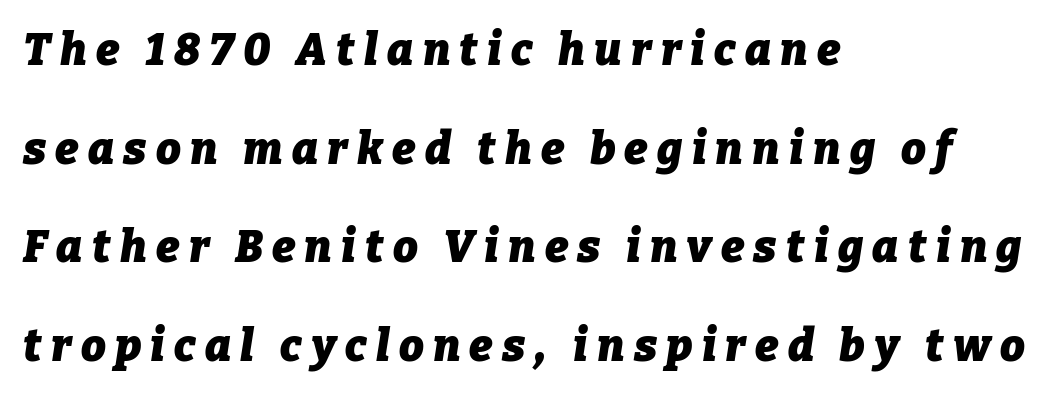
Q: Is the text bold? A: Yes.
Q: Is the text italic (slanted)? A: Yes, it leans right by about 9 degrees.
Q: Is the text underlined? A: No.
Q: How is the paragraph aligned? A: Left-aligned.
Q: Is the spacing between letters normal or unusually wide? A: Unusually wide.
Q: Is the spacing between lines tight, normal or loose? A: Loose.
Q: Width (condensed, normal, or wide)? A: Normal.
Q: Stroke contrast? A: Low.
Q: x-height? A: Medium.
Q: Monospaced? A: No.
